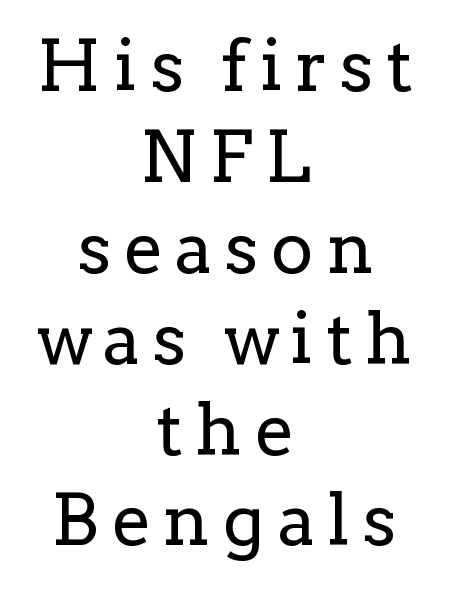
The image shows 71 px regular-weight serif type, upright; set centered, normal line spacing (1.28x), not underlined; low stroke contrast and a medium x-height.
